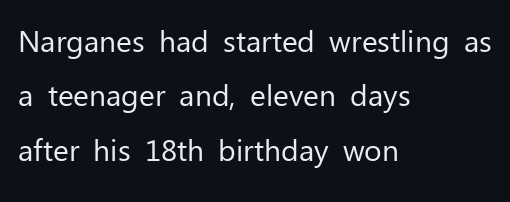
The image shows 30 px regular-weight sans-serif type, upright; set left-aligned, line spacing 1.81x, normal letter spacing, not underlined; low stroke contrast and a medium x-height.
